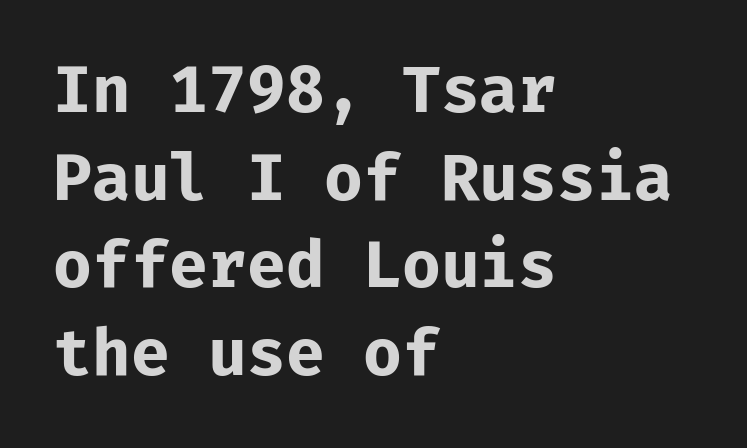
Q: Is the text bold? A: Yes.
Q: Is the text italic (slanted)? A: No, it is upright.
Q: Is the typeface a serif or a sans-serif typeface? A: Sans-serif.
Q: Is the text underlined? A: No.
Q: How is the paragraph aligned? A: Left-aligned.
Q: Is the spacing between letters normal or unusually wide? A: Normal.
Q: Is the spacing between lines tight, normal or loose? A: Normal.
Q: Width (condensed, normal, or wide)? A: Normal.
Q: Stroke contrast? A: Low.
Q: x-height? A: Medium.
